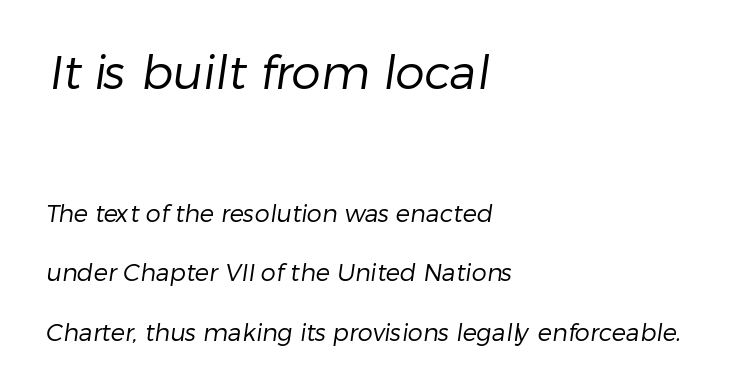
The image shows 47 px regular-weight sans-serif type; set left-aligned, loose line spacing (2.49x), normal letter spacing, not underlined; the first (top) block is 1.96x larger; low stroke contrast and a medium x-height.
